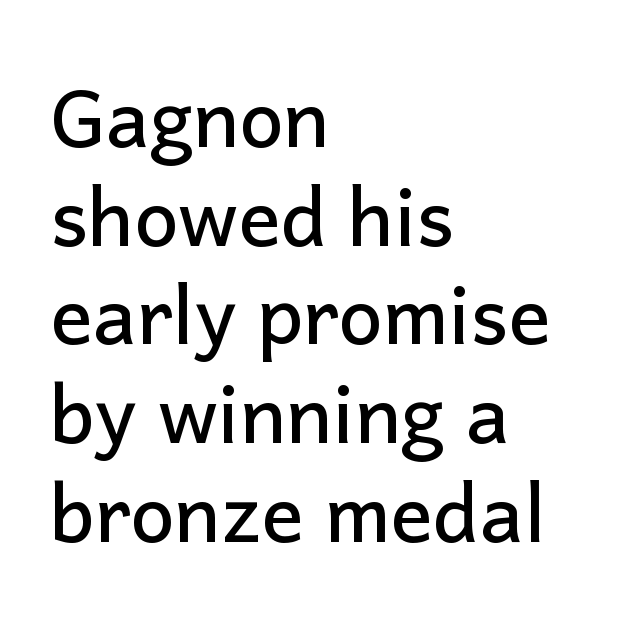
Q: Is the text italic (slanted)? A: No, it is upright.
Q: Is the typeface a serif or a sans-serif typeface? A: Sans-serif.
Q: Is the text underlined? A: No.
Q: How is the paragraph aligned? A: Left-aligned.
Q: Is the spacing between letters normal or unusually wide? A: Normal.
Q: Is the spacing between lines tight, normal or loose? A: Normal.
Q: Width (condensed, normal, or wide)? A: Normal.
Q: Stroke contrast? A: Low.
Q: x-height? A: Medium.
Q: Monospaced? A: No.
